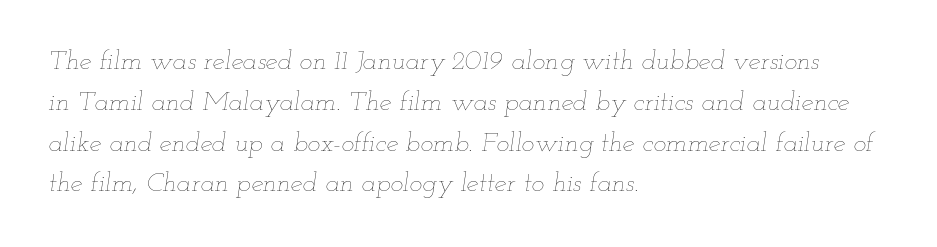
{"italic": "yes", "lean": "right", "slant_degrees": 12, "bold": "no", "underline": "no", "align": "left", "line_spacing": "normal", "line_spacing_ratio": 1.51, "letter_spacing": "normal", "letter_spacing_em": 0.0, "glyph_px": 27}
